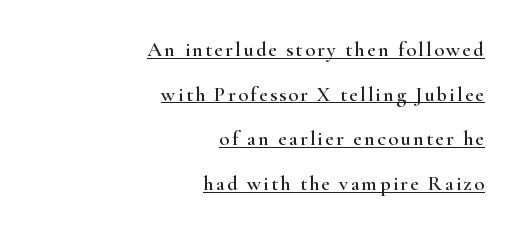
This is underlined copy, the kind a proofreader might mark for attention. Rows of type keep a wide berth in the vertical direction. The setting favours the right margin, as signatures and pull-quotes sometimes do. Nope, not italic — everything's standing straight.
